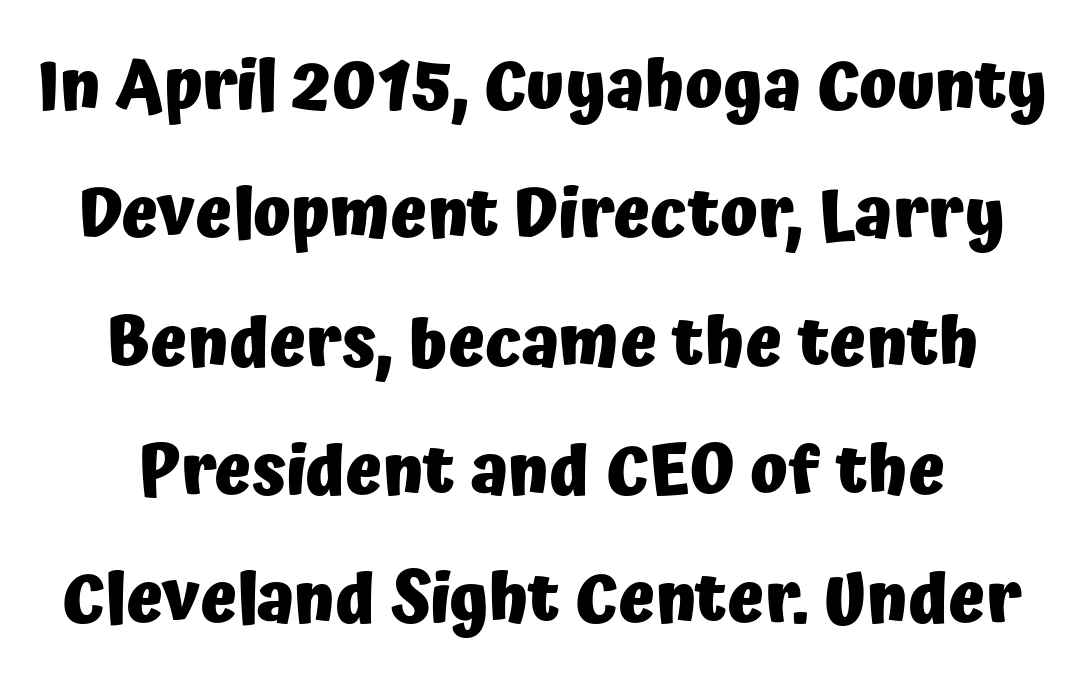
{"serif": "no", "italic": "no", "bold": "yes", "weight": "heavy", "width": "normal", "stroke_contrast": "low", "x_height": "medium", "monospaced": "no", "underline": "no", "line_spacing_ratio": 1.86, "letter_spacing": "normal", "letter_spacing_em": 0.0, "glyph_px": 69}
